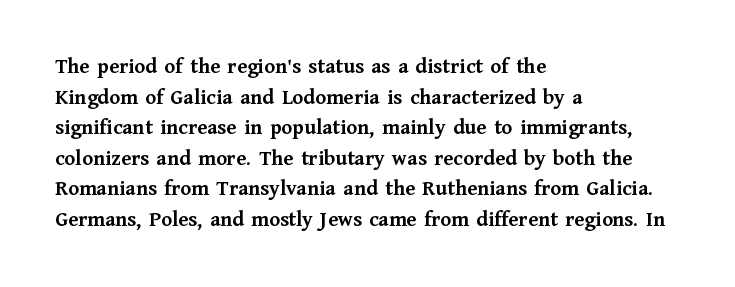
{"italic": "no", "bold": "yes", "underline": "no", "align": "left", "line_spacing": "normal", "line_spacing_ratio": 1.39, "letter_spacing": "normal", "letter_spacing_em": 0.0, "glyph_px": 22}
